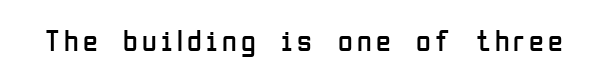
Q: Is the text bold? A: No.
Q: Is the text italic (slanted)? A: No, it is upright.
Q: Is the typeface a serif or a sans-serif typeface? A: Sans-serif.
Q: Is the text underlined? A: No.
Q: Width (condensed, normal, or wide)? A: Condensed.
Q: Stroke contrast? A: Low.
Q: x-height? A: Medium.
Q: Monospaced? A: No.
